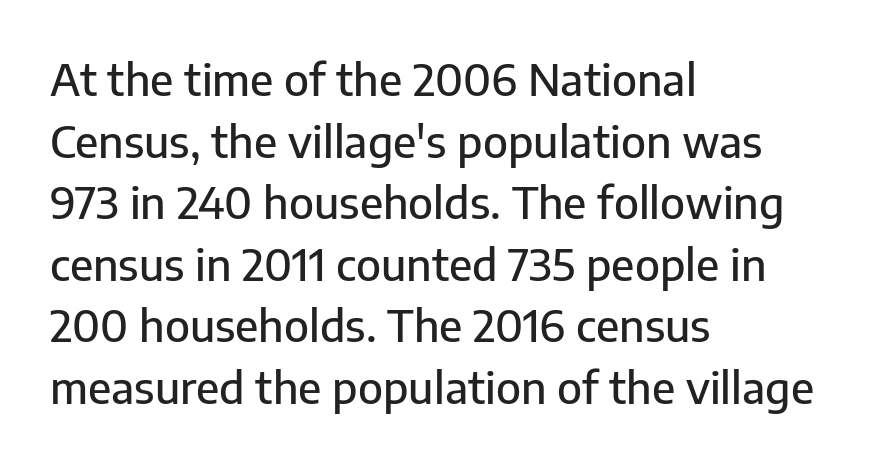
The image shows 44 px sans-serif type, upright; set left-aligned, normal line spacing (1.4x), normal letter spacing, not underlined; low stroke contrast and a medium x-height.
